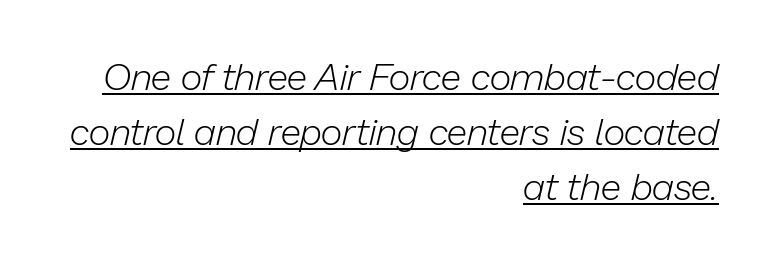
The image shows 38 px light type, italic (leaning right); set right-aligned, normal line spacing (1.45x), normal letter spacing, underlined; low stroke contrast and a medium x-height.
